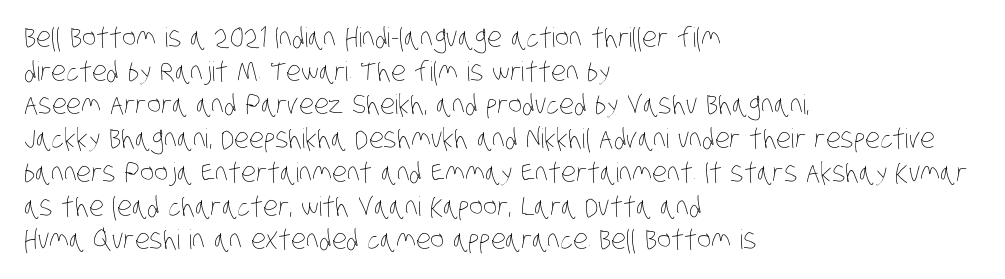
Q: Is the text bold? A: No.
Q: Is the text underlined? A: No.
Q: How is the paragraph aligned? A: Left-aligned.
Q: Is the spacing between letters normal or unusually wide? A: Normal.
Q: Is the spacing between lines tight, normal or loose? A: Normal.
